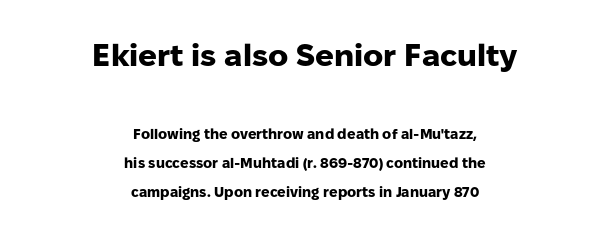
A typesetter would label this face a sans. The passage is arranged like a title page — every line centered. How heavy is the stroke? Heavy — this is a bold. The upper block of text is set noticeably larger than the block beneath it. The letters sit at their default tracking, neither squeezed nor spread. You could not count columns in this text — the font is proportionally spaced.
